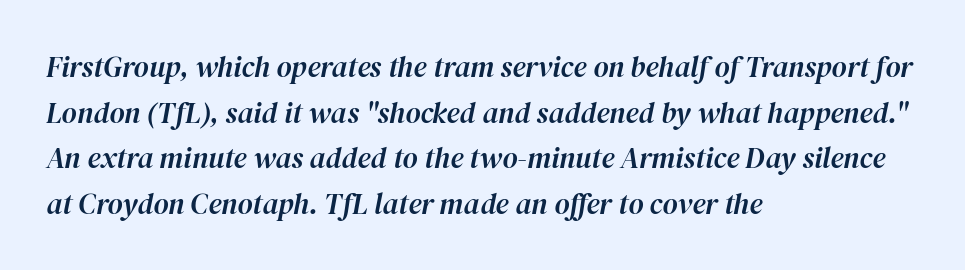
The image shows 29 px text type, italic (leaning right); set left-aligned, normal line spacing (1.57x), normal letter spacing, not underlined; high stroke contrast and a medium x-height.
